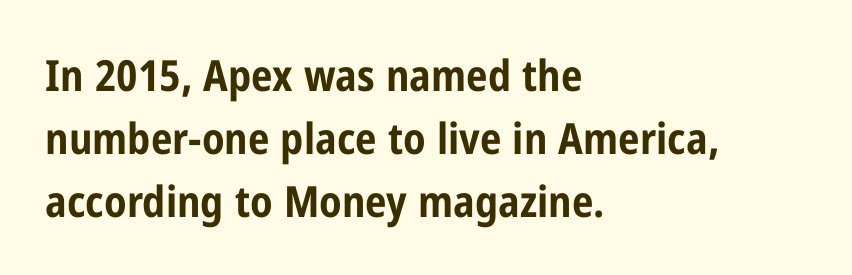
The image shows 43 px bold, condensed sans-serif type, upright; set left-aligned, normal line spacing (1.46x), normal letter spacing, not underlined; low stroke contrast and a medium x-height.
